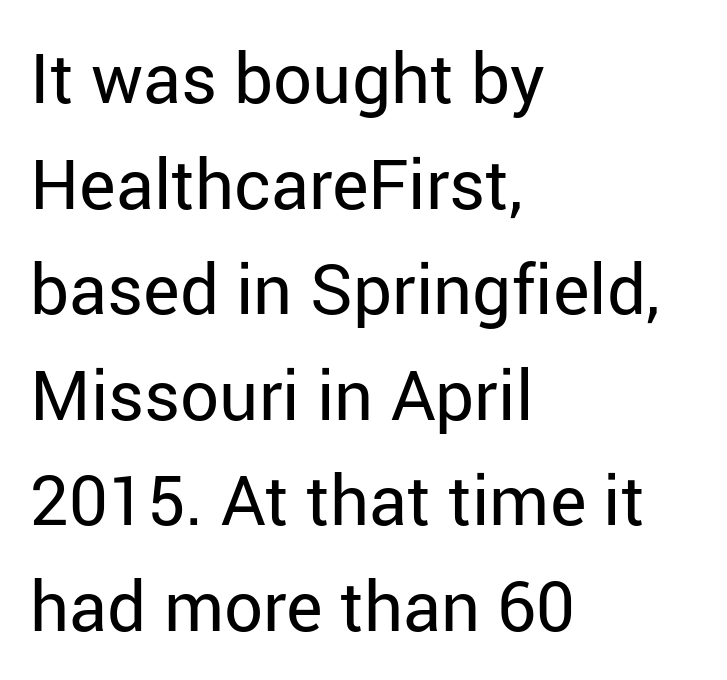
The image shows 69 px regular-weight sans-serif type, upright; set left-aligned, normal line spacing (1.53x), normal letter spacing, not underlined; low stroke contrast and a medium x-height.
